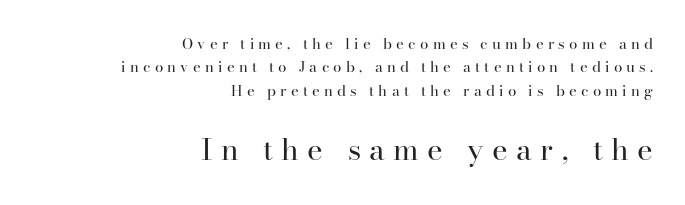
If you squint, the bottom block still reads clearly — it's the larger of the two. Think of a printed novel: that variable character pitch is what you see here. Caption: multi-line text, flush right, ragged left. Weight class: somewhere from thin through regular.
